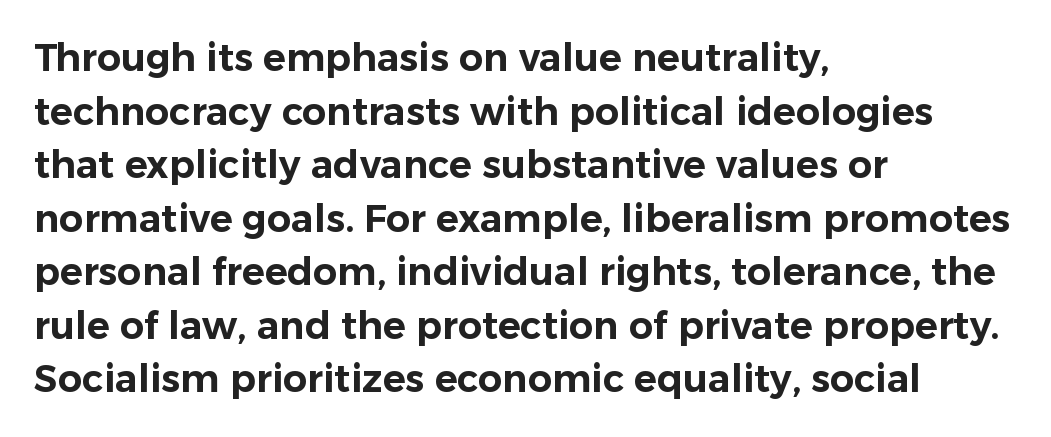
The image shows 38 px sans-serif type, upright; set left-aligned, normal line spacing (1.41x), normal letter spacing, not underlined; low stroke contrast and a medium x-height.
